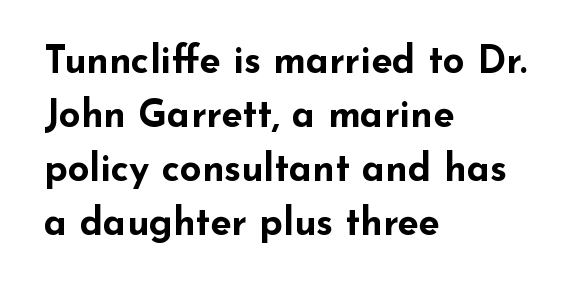
The image shows 38 px bold, wide sans-serif type, upright; set left-aligned, normal line spacing (1.42x), normal letter spacing, not underlined; low stroke contrast and a small x-height.
